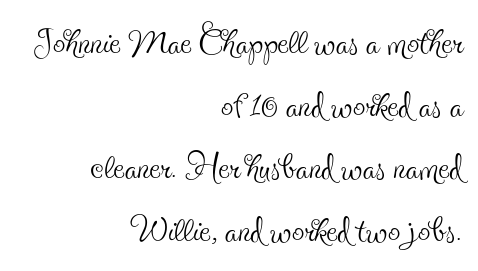
The image shows 49 px thin, condensed serif type; set right-aligned, normal line spacing (1.28x), normal letter spacing, not underlined; a small x-height.
